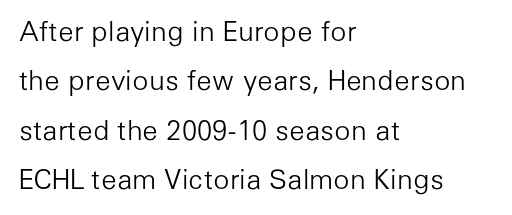
{"italic": "no", "bold": "no", "underline": "no", "align": "left", "line_spacing_ratio": 1.83, "letter_spacing": "normal", "letter_spacing_em": 0.0, "glyph_px": 27}
